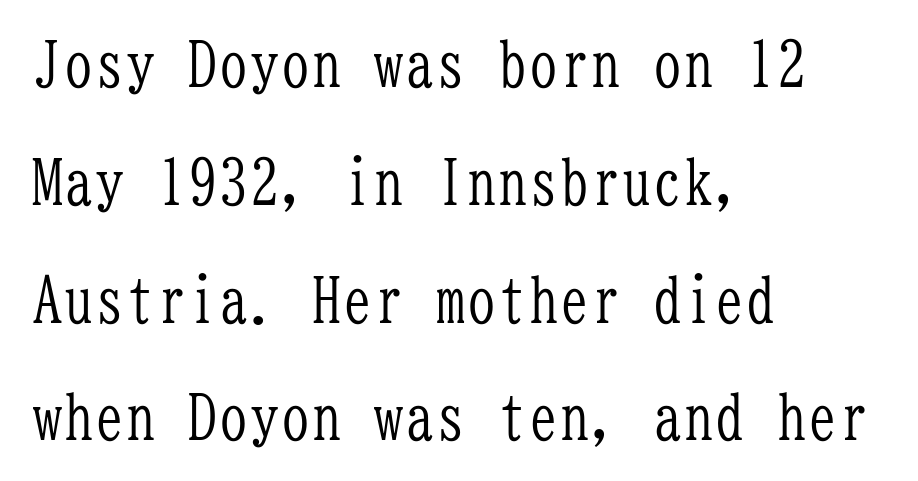
Q: Is the text bold? A: No.
Q: Is the text italic (slanted)? A: No, it is upright.
Q: Is the typeface a serif or a sans-serif typeface? A: Serif.
Q: Is the text underlined? A: No.
Q: How is the paragraph aligned? A: Left-aligned.
Q: Is the spacing between letters normal or unusually wide? A: Normal.
Q: Is the spacing between lines tight, normal or loose? A: Loose.
Q: Width (condensed, normal, or wide)? A: Condensed.
Q: Stroke contrast? A: Low.
Q: x-height? A: Medium.
Q: Monospaced? A: Yes.
